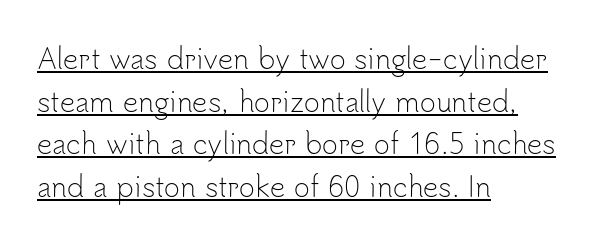
No italicization has been applied; the sample stays upright. The lines in this sample share a left origin and differ only in where they stop. This is not heavy type; no bold has been used. A rule runs beneath these lines of type.
